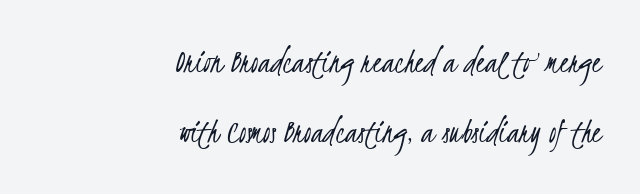
Here the glyphs are tracked normally, forming tight word shapes. Lines of text with bare space underneath. The face used here is proportionally spaced, like ordinary book or web type. The font family rendered here belongs to the sans-serif group. Quick note: interline space is abundant. Vertical stems look standard width or narrower in stroke.
